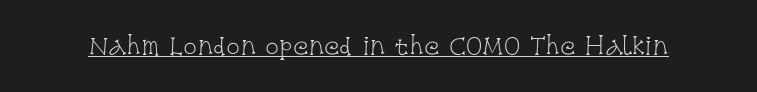
The image shows 23 px text type, upright; set normal letter spacing, underlined.
